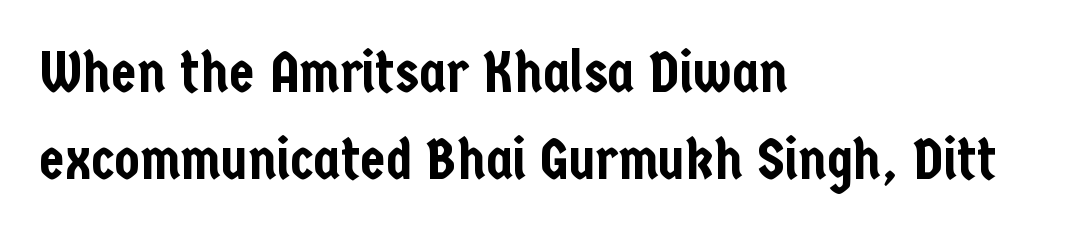
The image shows 58 px condensed sans-serif type, upright; set left-aligned, normal line spacing (1.5x), normal letter spacing, not underlined; low stroke contrast and a medium x-height.
